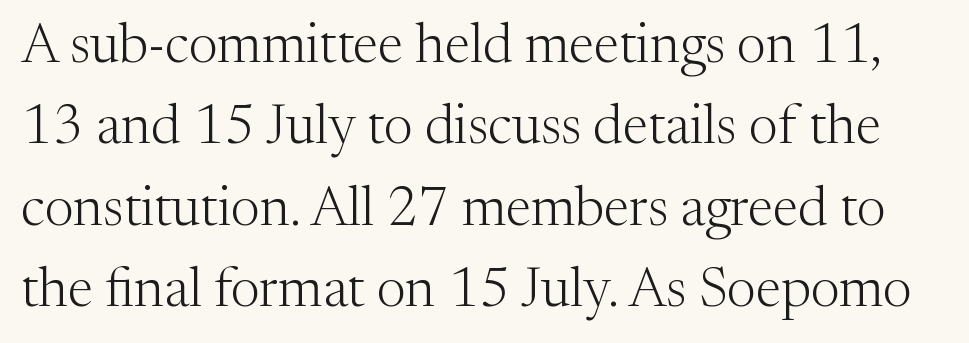
{"serif": "yes", "italic": "no", "bold": "no", "weight": "light", "width": "normal", "stroke_contrast": "medium", "x_height": "medium", "monospaced": "no", "underline": "no", "line_spacing": "normal", "line_spacing_ratio": 1.48, "letter_spacing": "normal", "letter_spacing_em": 0.0, "glyph_px": 55}
